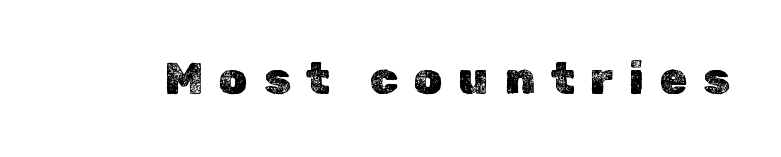
How are the letters spaced? Widely, with obvious added tracking. The letters advance in unequal steps, a hallmark of proportional type. These lines were composed using upright roman letters. The foot of each line stays bare and open.
